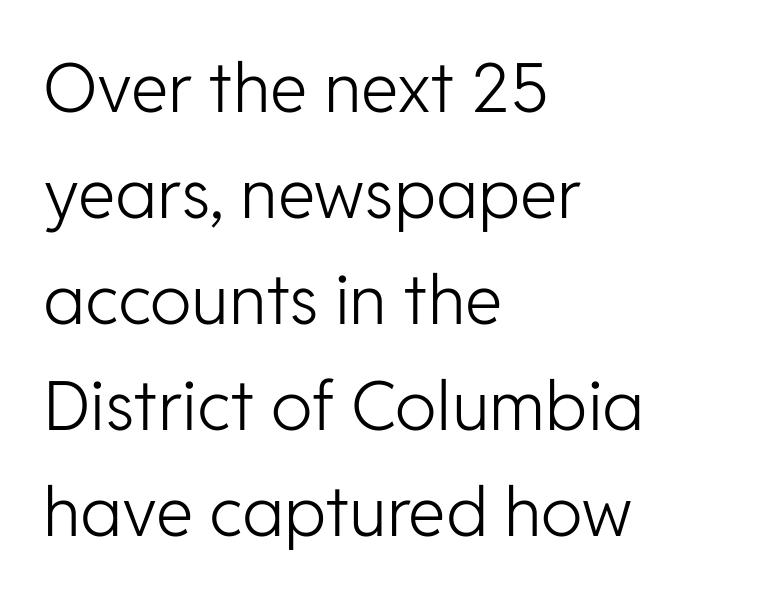
{"serif": "no", "italic": "no", "bold": "no", "weight": "light", "width": "normal", "stroke_contrast": "low", "x_height": "medium", "monospaced": "no", "underline": "no", "align": "left", "line_spacing": "normal", "line_spacing_ratio": 1.56, "letter_spacing": "normal", "letter_spacing_em": 0.0, "glyph_px": 68}
